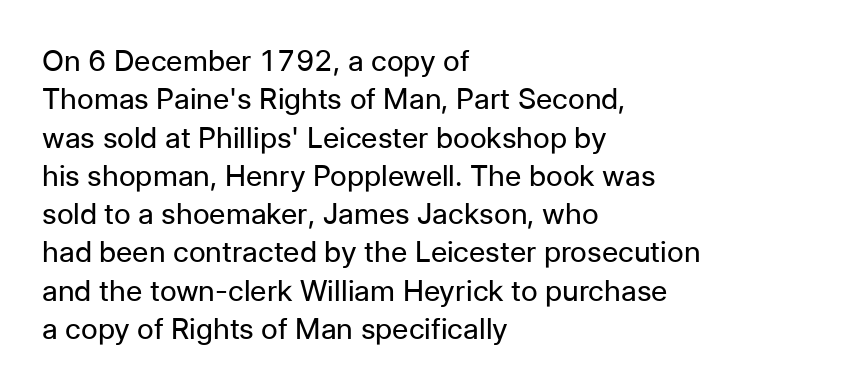
The image shows 29 px regular-weight sans-serif type, upright; set left-aligned, normal line spacing (1.32x), normal letter spacing, not underlined; low stroke contrast and a medium x-height.
